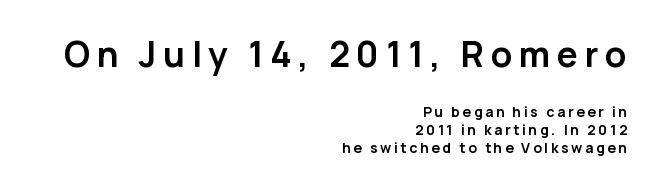
{"serif": "no", "italic": "no", "bold": "yes", "weight": "semibold", "width": "normal", "stroke_contrast": "low", "x_height": "medium", "monospaced": "no", "underline": "no", "align": "right", "line_spacing": "normal", "line_spacing_ratio": 1.29, "larger_block": "first", "size_ratio": 2.5, "glyph_px": 35}
